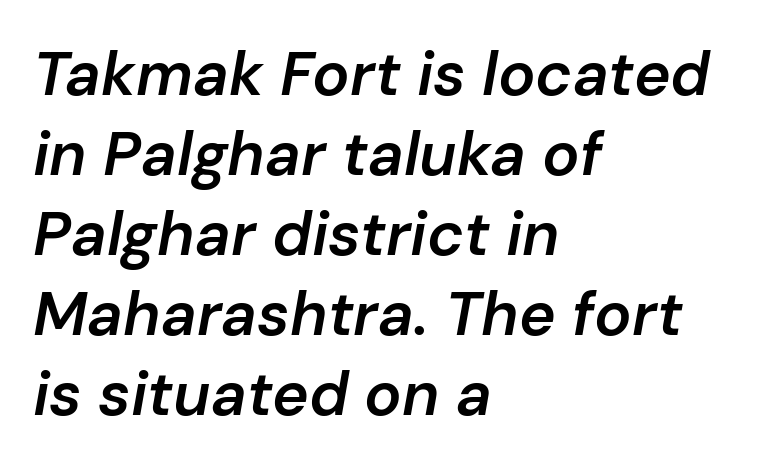
Honestly, the letter spacing is just normal — you wouldn't notice it. Vertically, the passage feels balanced, rows spaced as you'd expect. The face used here is a semibold: visibly heavier than regular, lighter than bold. Descenders hang freely into open space. Visually the block forms a straight wall on the left and a jagged coastline on the right.
